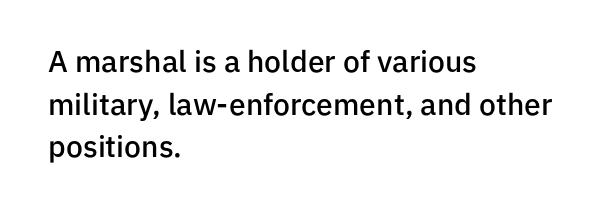
Q: Is the text bold? A: Semi-bold.
Q: Is the text italic (slanted)? A: No, it is upright.
Q: Is the typeface a serif or a sans-serif typeface? A: Sans-serif.
Q: Is the text underlined? A: No.
Q: How is the paragraph aligned? A: Left-aligned.
Q: Is the spacing between letters normal or unusually wide? A: Normal.
Q: Is the spacing between lines tight, normal or loose? A: Normal.
Q: Width (condensed, normal, or wide)? A: Normal.
Q: Stroke contrast? A: Low.
Q: x-height? A: Medium.
Q: Monospaced? A: No.
